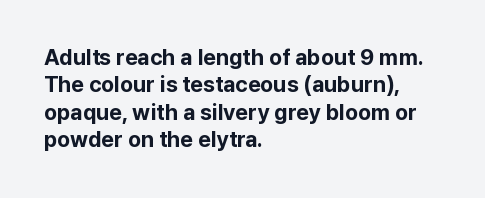
{"italic": "no", "bold": "yes", "underline": "no", "align": "left", "line_spacing": "normal", "line_spacing_ratio": 1.25, "letter_spacing": "normal", "letter_spacing_em": 0.0, "glyph_px": 22}
